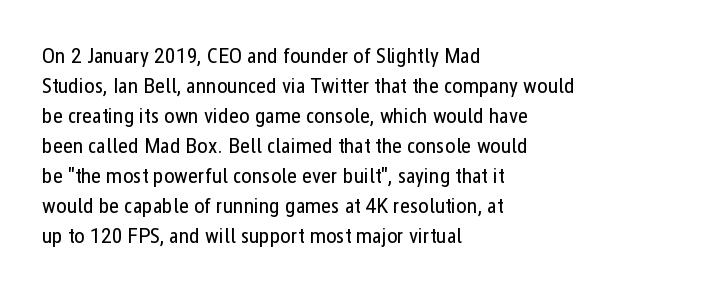
{"italic": "no", "bold": "no", "underline": "no", "align": "left", "line_spacing": "normal", "line_spacing_ratio": 1.36, "letter_spacing": "normal", "letter_spacing_em": 0.0, "glyph_px": 22}
